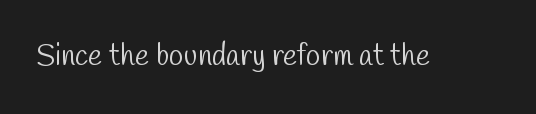
The image shows 30 px light, condensed sans-serif type; set normal letter spacing, not underlined; low stroke contrast and a medium x-height.
